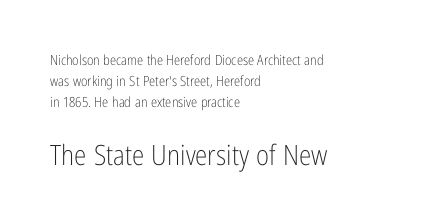
The image shows 28 px light, condensed sans-serif type, upright; set left-aligned, normal line spacing (1.49x), normal letter spacing, not underlined; the second (bottom) block is 2.0x larger; low stroke contrast and a medium x-height.
